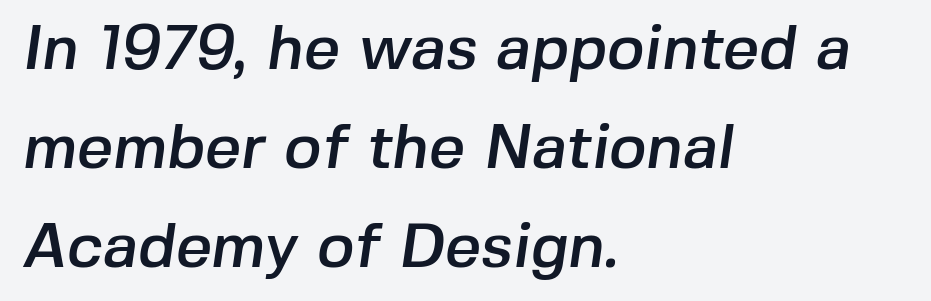
Q: Is the typeface a serif or a sans-serif typeface? A: Sans-serif.
Q: Is the text underlined? A: No.
Q: How is the paragraph aligned? A: Left-aligned.
Q: Is the spacing between letters normal or unusually wide? A: Normal.
Q: Is the spacing between lines tight, normal or loose? A: Normal.
Q: Width (condensed, normal, or wide)? A: Normal.
Q: Stroke contrast? A: Low.
Q: x-height? A: Medium.
Q: Monospaced? A: No.
